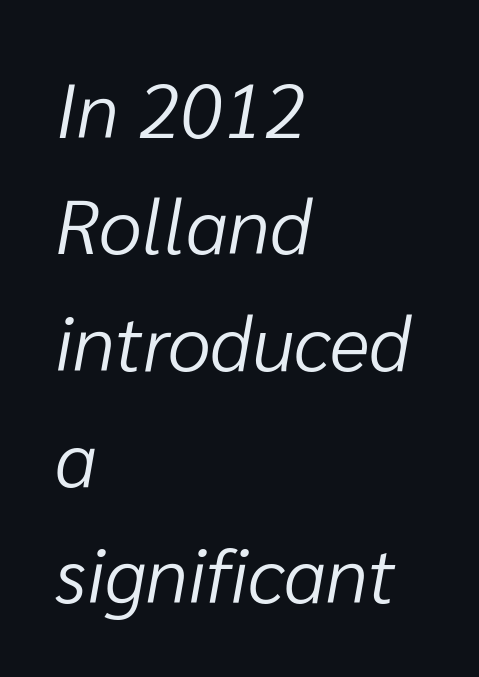
{"italic": "yes", "lean": "right", "slant_degrees": 10, "bold": "no", "weight": "light", "width": "normal", "stroke_contrast": "low", "x_height": "medium", "monospaced": "no", "underline": "no", "align": "left", "line_spacing": "normal", "line_spacing_ratio": 1.51, "letter_spacing": "normal", "letter_spacing_em": 0.0, "glyph_px": 77}
